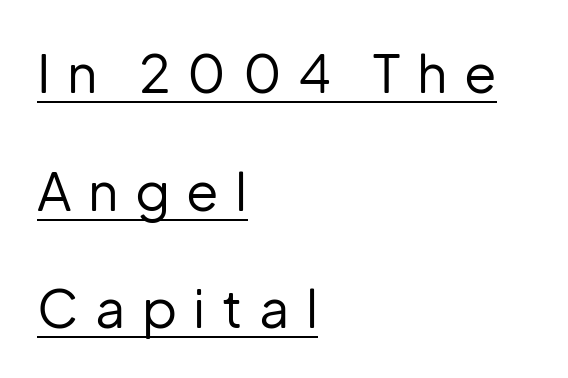
You could not count columns in this text — the font is proportionally spaced. These lines have a slow, spaced-out rhythm from letter to letter. Characters remain perfectly vertical along every line. What's the leading like? Stretched, with rows far apart. The glyphs are accompanied by a horizontal stroke just below them.
